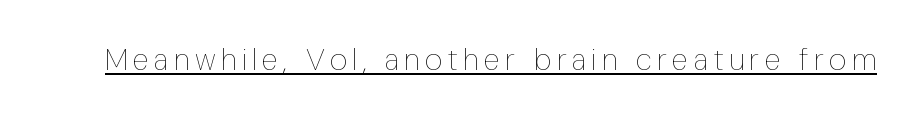
The image shows 30 px thin, condensed type, upright; set underlined; low stroke contrast and a medium x-height.
